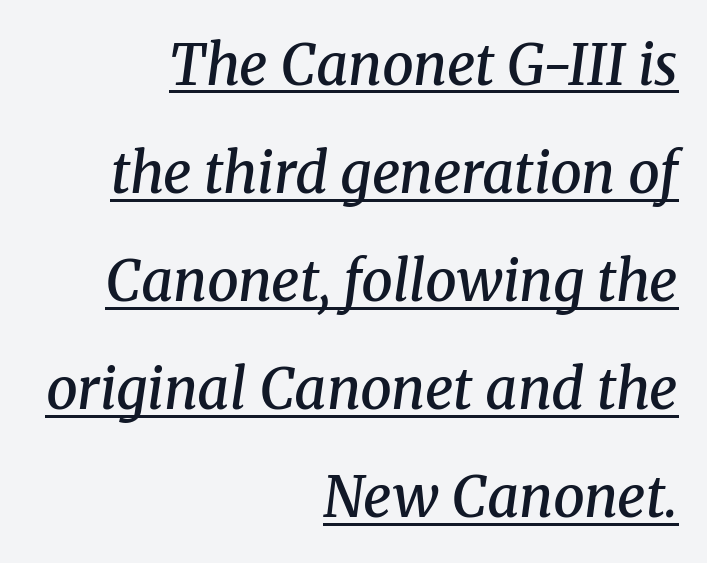
Is the letter spacing exaggerated? No — it looks like the ordinary default. The specimen includes a rule beneath the text block's lines. The passage shown leans; its letterforms are oblique. Whoever set this chose breathing room over compactness in the vertical rhythm.
